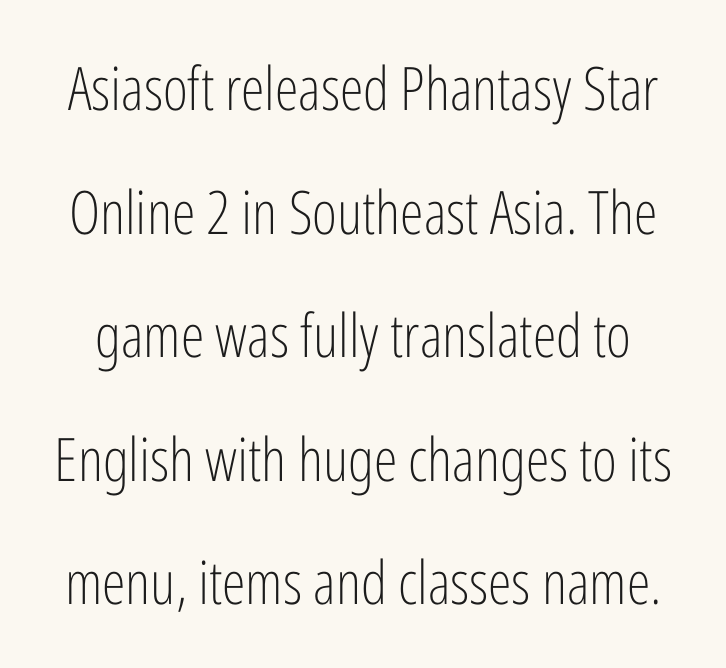
The image shows 60 px light, condensed sans-serif type, upright; set loose line spacing (2.06x), normal letter spacing, not underlined; low stroke contrast and a medium x-height.
